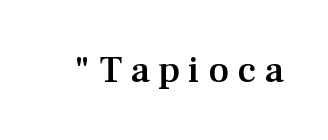
{"serif": "yes", "italic": "no", "bold": "semi", "weight": "semibold", "width": "normal", "stroke_contrast": "medium", "x_height": "medium", "monospaced": "no", "underline": "no", "letter_spacing": "wide", "letter_spacing_em": 0.21, "glyph_px": 38}
